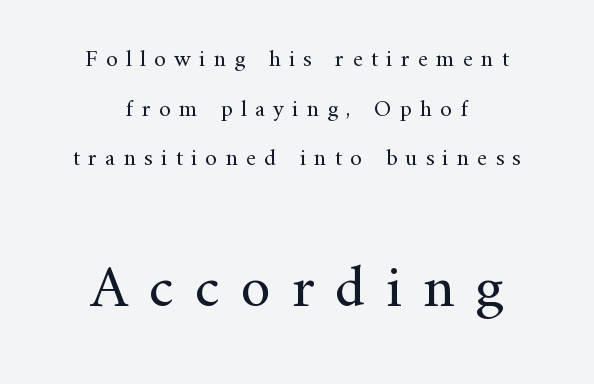
It's the straight-up-and-down kind of type. Beneath every word, the page is bare. Is the letter spacing exaggerated? Yes — the characters are pushed far apart. Each letter keeps its own natural width here, so spacing adapts to shape. Students, observe: this is what heavily led, spacious text looks like.
